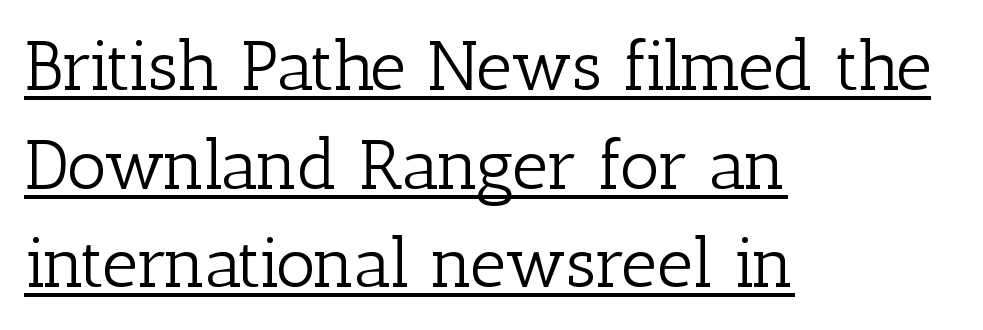
{"serif": "yes", "italic": "no", "bold": "no", "weight": "light", "width": "normal", "stroke_contrast": "low", "x_height": "medium", "monospaced": "no", "underline": "yes", "align": "left", "line_spacing": "normal", "line_spacing_ratio": 1.41, "letter_spacing": "normal", "letter_spacing_em": 0.0, "glyph_px": 70}
